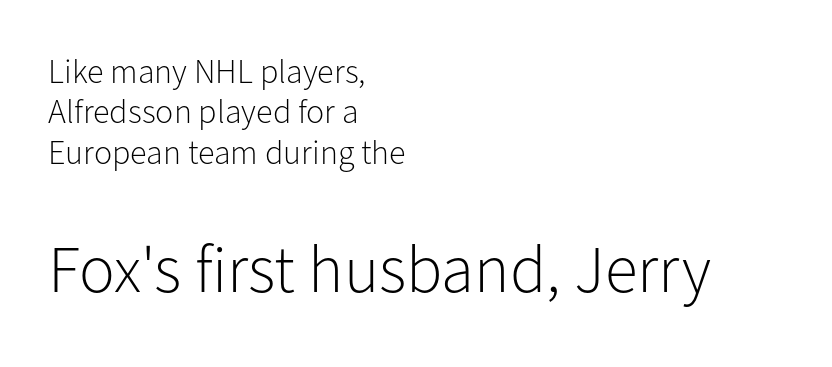
{"serif": "no", "italic": "no", "bold": "no", "weight": "light", "width": "normal", "stroke_contrast": "low", "x_height": "medium", "monospaced": "no", "underline": "no", "align": "left", "line_spacing_ratio": 1.19, "letter_spacing": "normal", "letter_spacing_em": 0.0, "larger_block": "second", "size_ratio": 1.97, "glyph_px": 67}
